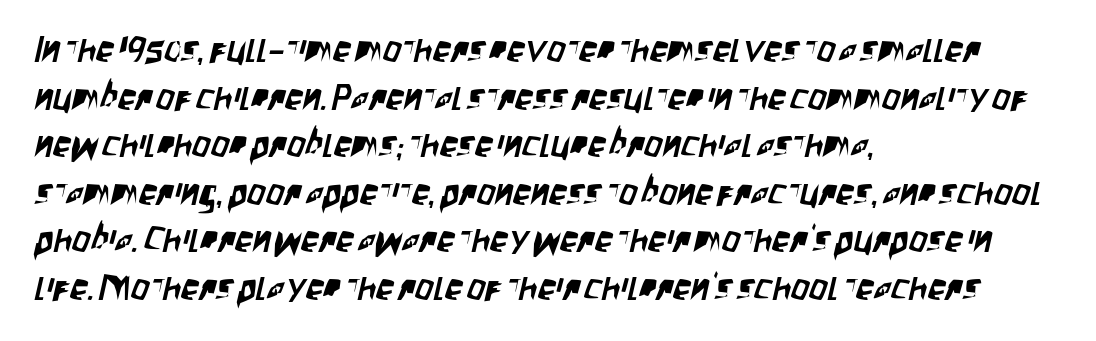
Honestly, the row spacing looks completely unremarkable. Serif or sans? Sans — the stroke terminals are bare. The line texture is even and compact thanks to regular tracking. Looks like regular typesetting: each glyph gets only the width it needs.
